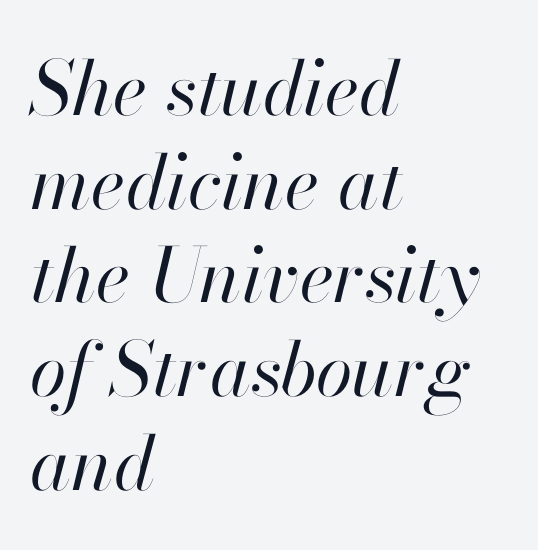
A quiet, ordinary-to-light weight characterises the typeface. Characters are canted at an angle relative to the baseline's perpendicular. Underline: absent. Caption: multi-line text, flush left, ragged right.
